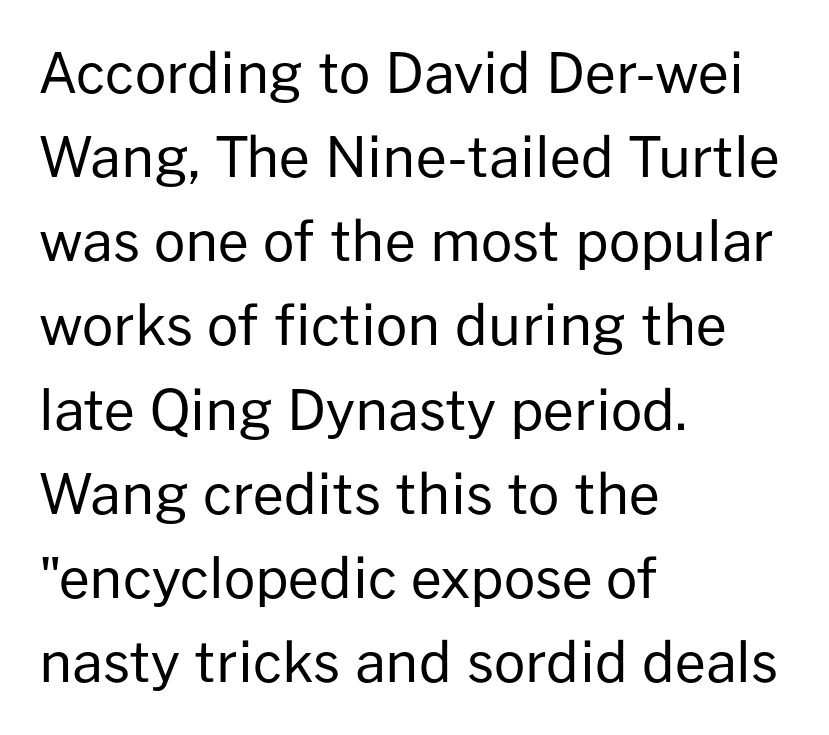
The image shows 55 px regular-weight sans-serif type, upright; set left-aligned, normal line spacing (1.53x), normal letter spacing, not underlined; low stroke contrast and a medium x-height.
